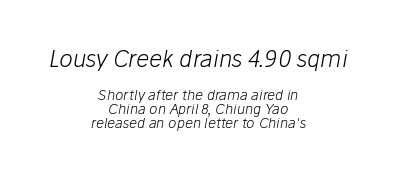
Alignment: centered. Observe the ordinary spacing: letters are neighbours, not strangers. Large over small — that's the arrangement of the two blocks here. The typography opts for an oblique posture over an upright one. Descender tails drop into unmarked territory. Does the leading feel generous? Not at all — it's pinched.
